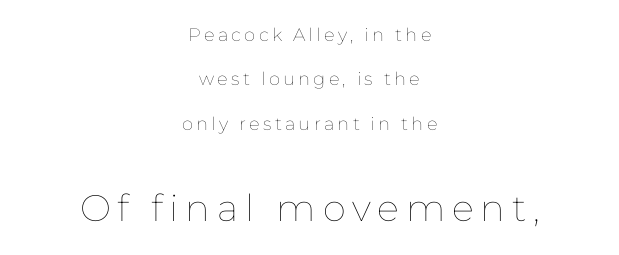
Which chunk is bigger? The second one — the bottom block dwarfs the top. Successive baselines arrive slowly, with a big drop between each. Every stem runs plumb, perpendicular to the baseline. The letterforms sit at book weight or below. If you folded the block vertically in half, each line would mirror itself in length. Each row of text sits above clean, open space.
